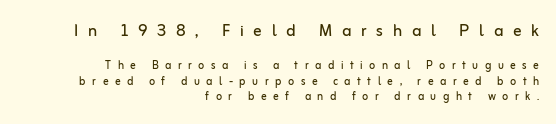
Q: Is the text bold? A: No.
Q: Is the text italic (slanted)? A: No, it is upright.
Q: Is the text underlined? A: No.
Q: How is the paragraph aligned? A: Right-aligned.
Q: Is the spacing between letters normal or unusually wide? A: Unusually wide.
Q: Is the spacing between lines tight, normal or loose? A: Tight.
Q: Which block of text is set in a larger size, the first (top) or the second (bottom)? A: The first (top) one.
